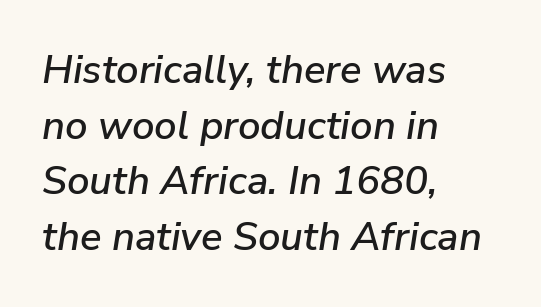
{"italic": "yes", "lean": "right", "slant_degrees": 9, "width": "normal", "stroke_contrast": "low", "x_height": "medium", "monospaced": "no", "underline": "no", "align": "left", "line_spacing": "normal", "line_spacing_ratio": 1.39, "letter_spacing": "normal", "letter_spacing_em": 0.0, "glyph_px": 40}
